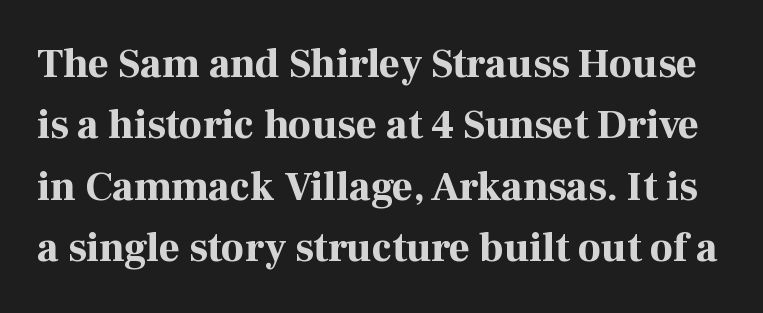
The image shows 41 px bold serif type, upright; set normal line spacing (1.5x), normal letter spacing, not underlined; high stroke contrast and a medium x-height.
